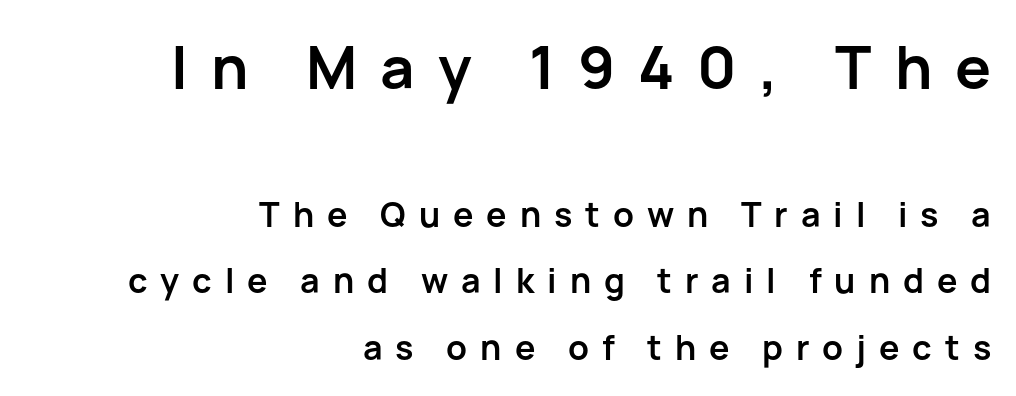
{"serif": "no", "italic": "no", "bold": "yes", "weight": "semibold", "width": "normal", "stroke_contrast": "low", "x_height": "medium", "monospaced": "no", "underline": "no", "align": "right", "line_spacing": "loose", "line_spacing_ratio": 1.95, "letter_spacing": "wide", "letter_spacing_em": 0.38, "larger_block": "first", "size_ratio": 1.76, "glyph_px": 60}
